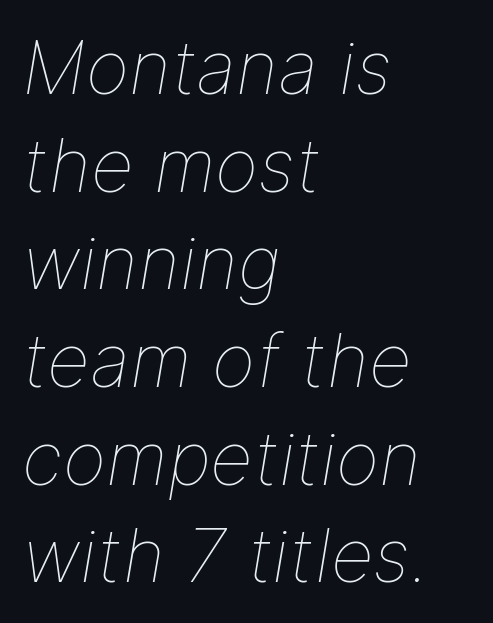
Horizontal bands of white between lines are of average thickness. Caption: multi-line text, flush left, ragged right. The letters look calm and open, with moderate or lighter stems. A typesetter would mark this as italic.
